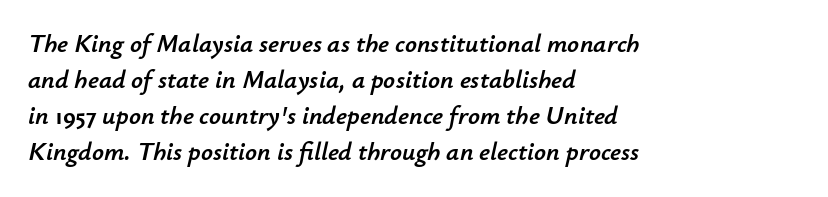
{"italic": "yes", "lean": "right", "slant_degrees": 12, "underline": "no", "align": "left", "line_spacing": "normal", "line_spacing_ratio": 1.39, "letter_spacing": "normal", "letter_spacing_em": 0.0, "glyph_px": 26}
